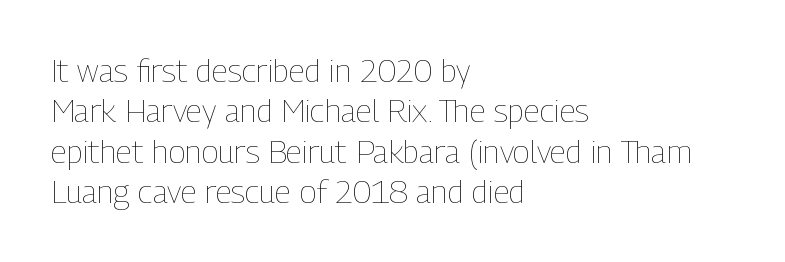
{"italic": "no", "bold": "no", "weight": "thin", "width": "condensed", "stroke_contrast": "low", "x_height": "medium", "monospaced": "no", "underline": "no", "align": "left", "line_spacing": "normal", "line_spacing_ratio": 1.26, "letter_spacing": "normal", "letter_spacing_em": 0.0, "glyph_px": 32}
